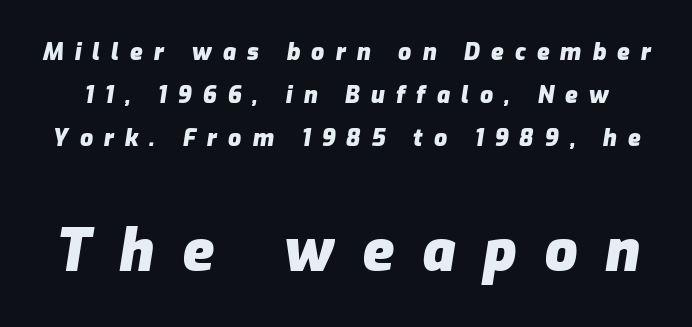
{"italic": "yes", "lean": "right", "slant_degrees": 9, "bold": "yes", "weight": "heavy", "width": "normal", "stroke_contrast": "low", "x_height": "medium", "monospaced": "no", "underline": "no", "line_spacing_ratio": 1.88, "letter_spacing": "wide", "letter_spacing_em": 0.48, "larger_block": "second", "size_ratio": 2.52, "glyph_px": 58}
